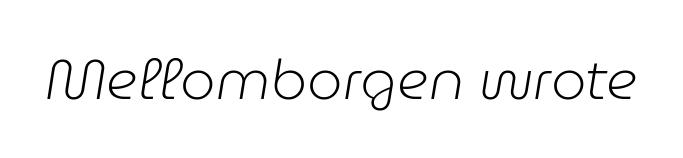
The image shows 56 px light type, italic (leaning right); set normal letter spacing, not underlined; low stroke contrast and a medium x-height.
